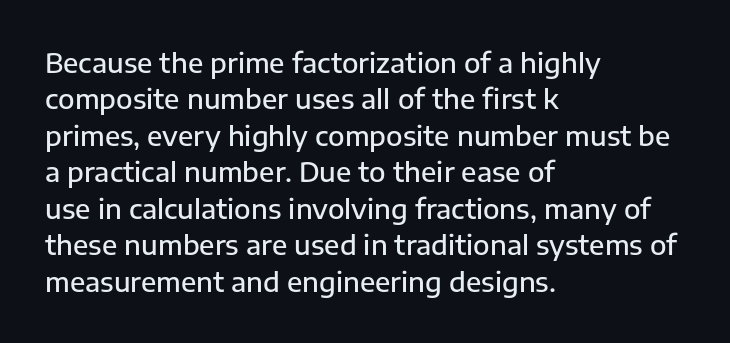
Q: Is the text bold? A: Semi-bold.
Q: Is the text italic (slanted)? A: No, it is upright.
Q: Is the text underlined? A: No.
Q: How is the paragraph aligned? A: Left-aligned.
Q: Is the spacing between letters normal or unusually wide? A: Normal.
Q: Is the spacing between lines tight, normal or loose? A: Normal.
